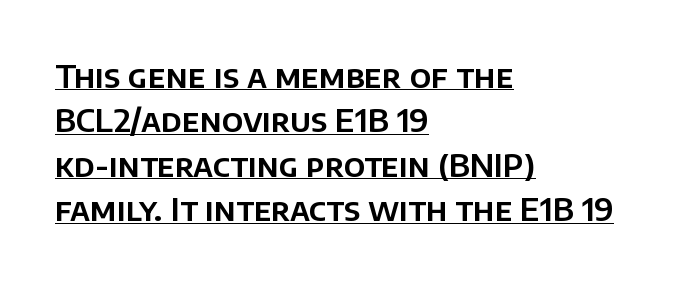
The image shows 32 px sans-serif type, upright; set left-aligned, normal line spacing (1.39x), normal letter spacing, underlined; low stroke contrast and a large x-height.
